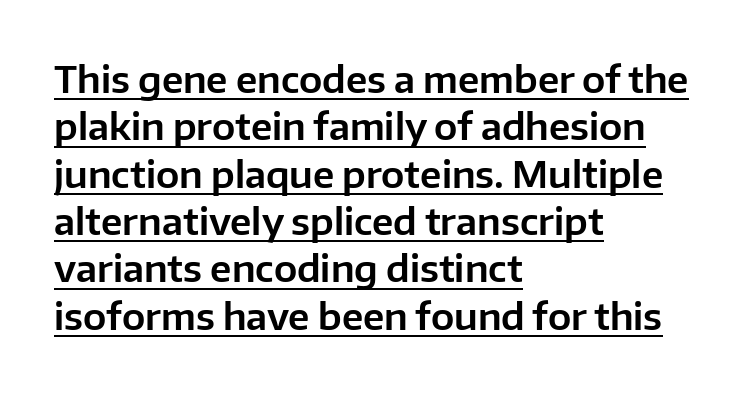
{"serif": "no", "italic": "no", "width": "normal", "stroke_contrast": "low", "x_height": "medium", "monospaced": "no", "underline": "yes", "align": "left", "line_spacing": "normal", "line_spacing_ratio": 1.28, "letter_spacing": "normal", "letter_spacing_em": 0.0, "glyph_px": 37}
